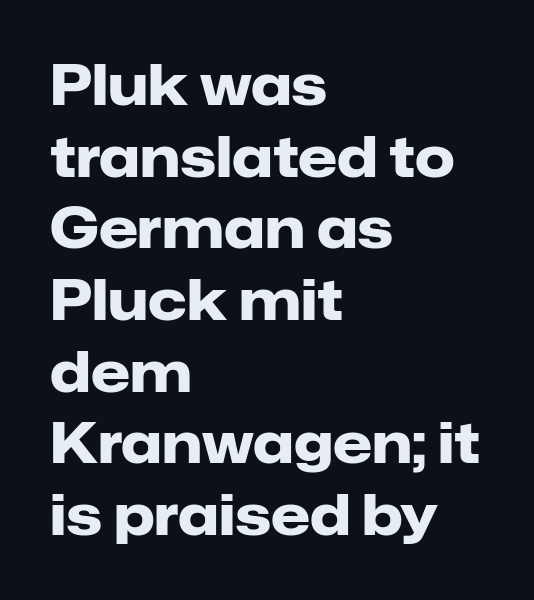
Q: Is the text bold? A: Yes.
Q: Is the text italic (slanted)? A: No, it is upright.
Q: Is the typeface a serif or a sans-serif typeface? A: Sans-serif.
Q: Is the text underlined? A: No.
Q: How is the paragraph aligned? A: Left-aligned.
Q: Is the spacing between letters normal or unusually wide? A: Normal.
Q: Is the spacing between lines tight, normal or loose? A: Normal.
Q: Width (condensed, normal, or wide)? A: Normal.
Q: Stroke contrast? A: Low.
Q: x-height? A: Medium.
Q: Monospaced? A: No.
